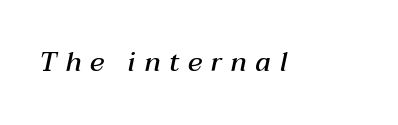
Q: Is the text bold? A: Semi-bold.
Q: Is the text italic (slanted)? A: Yes, it leans right by about 12 degrees.
Q: Is the text underlined? A: No.
Q: Is the spacing between letters normal or unusually wide? A: Unusually wide.
